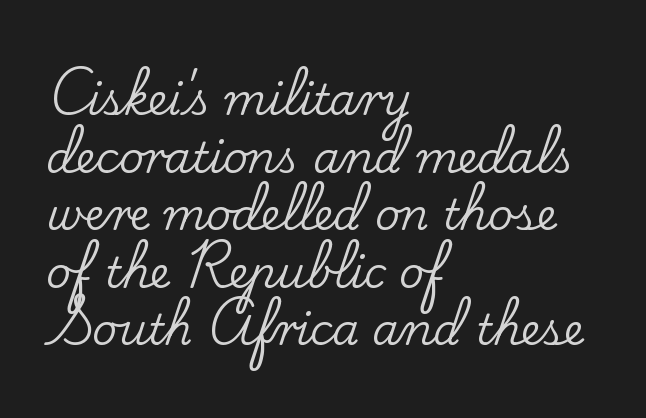
Q: Is the text italic (slanted)? A: Yes.
Q: Is the typeface a serif or a sans-serif typeface? A: Serif.
Q: Is the text underlined? A: No.
Q: How is the paragraph aligned? A: Left-aligned.
Q: Is the spacing between letters normal or unusually wide? A: Normal.
Q: Is the spacing between lines tight, normal or loose? A: Normal.
Q: Width (condensed, normal, or wide)? A: Normal.
Q: Stroke contrast? A: Low.
Q: x-height? A: Small.
Q: Monospaced? A: No.
